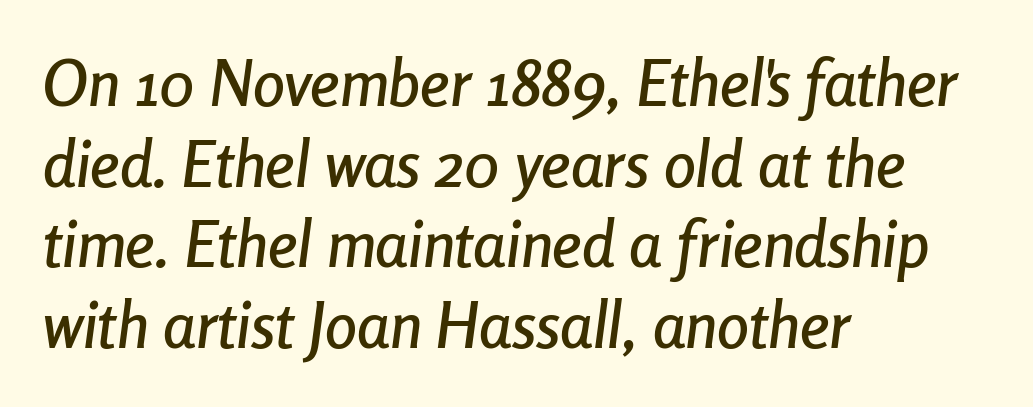
{"italic": "yes", "lean": "right", "slant_degrees": 8, "width": "condensed", "stroke_contrast": "low", "x_height": "medium", "monospaced": "no", "underline": "no", "align": "left", "line_spacing": "normal", "line_spacing_ratio": 1.26, "letter_spacing": "normal", "letter_spacing_em": 0.0, "glyph_px": 64}
